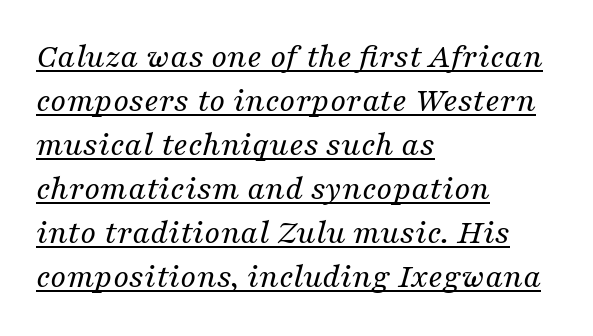
The image shows 35 px regular-weight serif type, italic (leaning right); set left-aligned, normal line spacing (1.26x), normal letter spacing, underlined; medium stroke contrast and a medium x-height.
